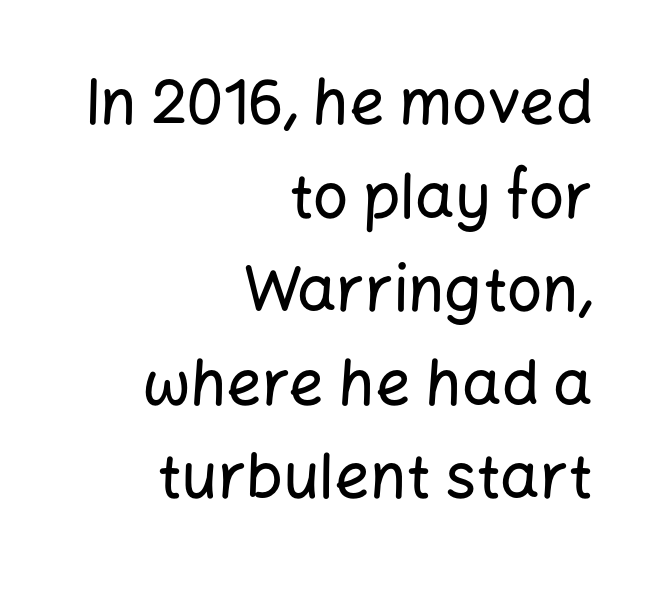
Q: Is the text italic (slanted)? A: No, it is upright.
Q: Is the typeface a serif or a sans-serif typeface? A: Sans-serif.
Q: Is the text underlined? A: No.
Q: How is the paragraph aligned? A: Right-aligned.
Q: Is the spacing between letters normal or unusually wide? A: Normal.
Q: Is the spacing between lines tight, normal or loose? A: Normal.
Q: Width (condensed, normal, or wide)? A: Normal.
Q: Stroke contrast? A: Low.
Q: x-height? A: Medium.
Q: Monospaced? A: No.
